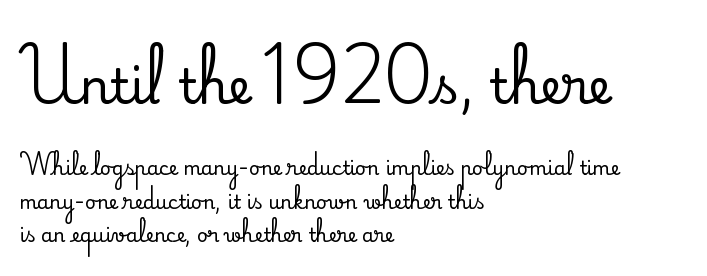
{"serif": "yes", "italic": "no", "width": "normal", "stroke_contrast": "medium", "x_height": "small", "monospaced": "no", "underline": "no", "align": "left", "line_spacing_ratio": 1.75, "letter_spacing": "normal", "letter_spacing_em": 0.0, "larger_block": "first", "size_ratio": 2.53, "glyph_px": 48}
